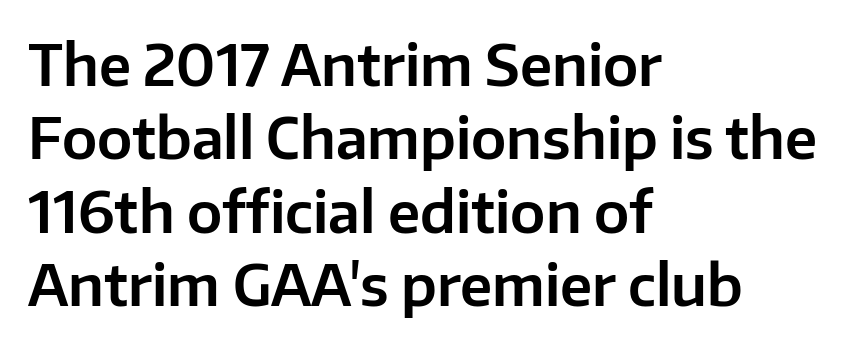
{"serif": "no", "italic": "no", "width": "normal", "stroke_contrast": "low", "x_height": "medium", "monospaced": "no", "underline": "no", "align": "left", "line_spacing": "normal", "line_spacing_ratio": 1.31, "letter_spacing": "normal", "letter_spacing_em": 0.0, "glyph_px": 56}
